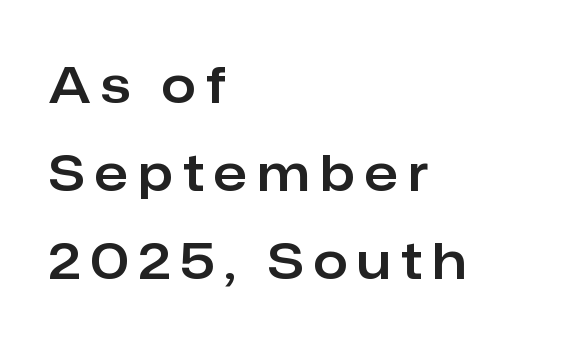
Q: Is the text italic (slanted)? A: No, it is upright.
Q: Is the typeface a serif or a sans-serif typeface? A: Sans-serif.
Q: Is the text underlined? A: No.
Q: How is the paragraph aligned? A: Left-aligned.
Q: Is the spacing between letters normal or unusually wide? A: Unusually wide.
Q: Width (condensed, normal, or wide)? A: Normal.
Q: Stroke contrast? A: Low.
Q: x-height? A: Medium.
Q: Monospaced? A: No.
